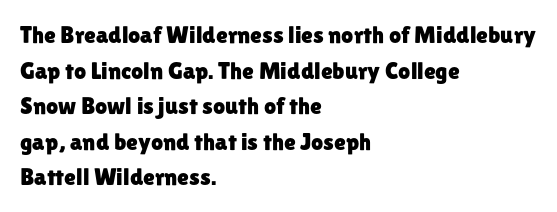
The lettering holds an erect, upright posture throughout. Inter-character spacing is left at the font's built-in metrics. The glyphs are unaccompanied by any horizontal stroke below them. Horizontal alignment here is leftward, the default for most running prose. Is there much room between lines? A standard amount, neither cramped nor airy.
